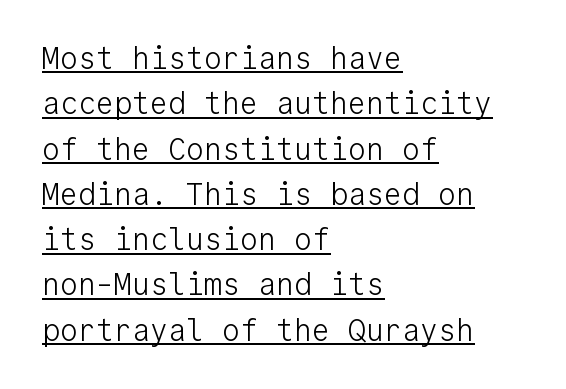
The image shows 30 px light sans-serif type, upright, monospaced; set left-aligned, normal line spacing (1.51x), normal letter spacing, underlined; low stroke contrast and a medium x-height.
